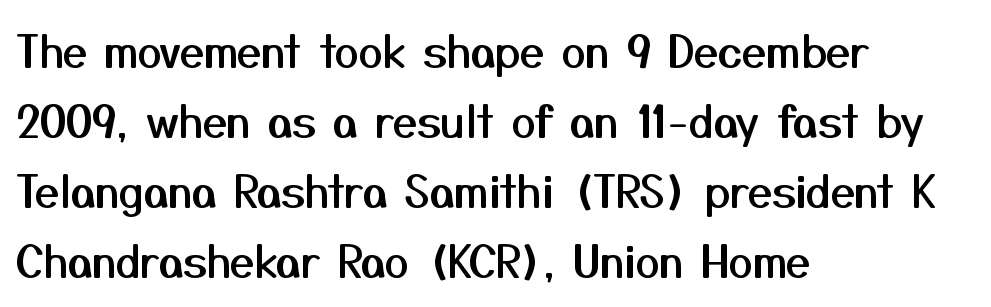
Q: Is the text italic (slanted)? A: No, it is upright.
Q: Is the typeface a serif or a sans-serif typeface? A: Sans-serif.
Q: Is the text underlined? A: No.
Q: How is the paragraph aligned? A: Left-aligned.
Q: Is the spacing between letters normal or unusually wide? A: Normal.
Q: Is the spacing between lines tight, normal or loose? A: Normal.
Q: Width (condensed, normal, or wide)? A: Normal.
Q: Stroke contrast? A: Medium.
Q: x-height? A: Medium.
Q: Monospaced? A: No.
